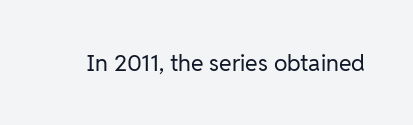
The type is set solid horizontally, with unmodified tracking. Words float on clear page, feet unadorned. A quiet, ordinary-to-light weight characterises the typeface. The type sits square on the baseline with zero lean.
